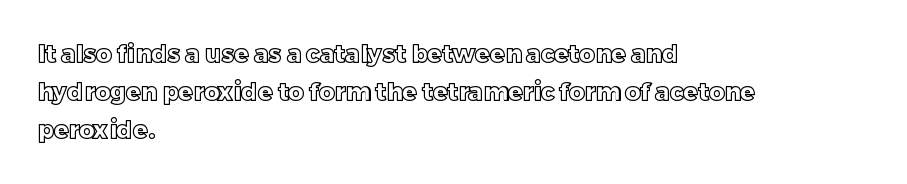
The image shows 24 px text type, upright; set left-aligned, normal line spacing (1.58x), normal letter spacing, not underlined.
